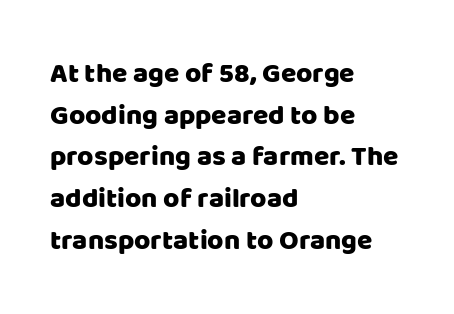
Leftover space on each line is placed entirely after the last word. In terms of leading, this rendering sits right in the middle. The font's upright variant was chosen for this text. Descenders are the only things crossing below the line. Varying glyph widths throughout — classic text-font behaviour. Each letter's strokes conclude bluntly, with no projecting serifs.
